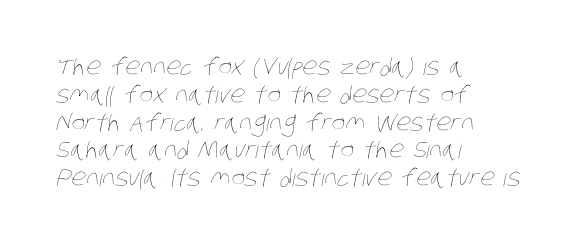
Quick note: underline off. Students, note that the glyphs here touch the page at normal intervals. Vertical stems look standard width or narrower in stroke. These lines are set flush left with a ragged right edge.
